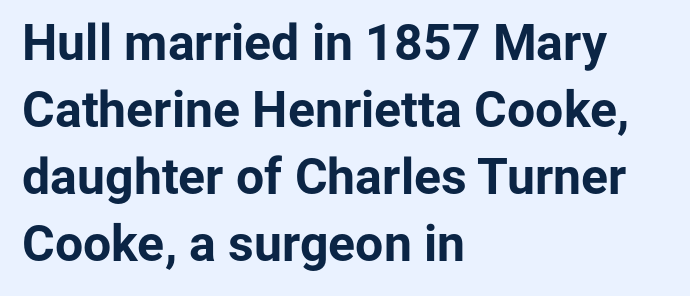
Character widths vary here, with narrow letters taking less room than wide ones. Left-aligned paragraph, ragged on the right. The type is set solid horizontally, with unmodified tracking. Each row of text sits above clean, open space.
